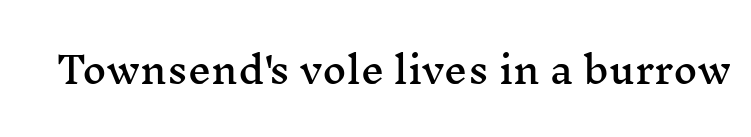
The image shows 37 px wide serif type, upright; set normal letter spacing, not underlined; medium stroke contrast and a medium x-height.
